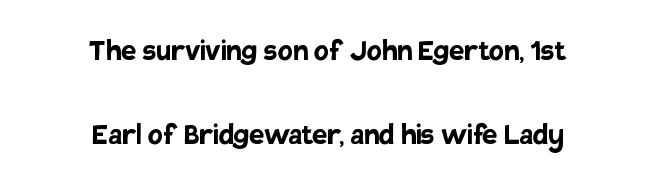
The image shows 34 px semibold sans-serif type, upright; set centered, loose line spacing (2.46x), normal letter spacing, not underlined; low stroke contrast and a large x-height.
